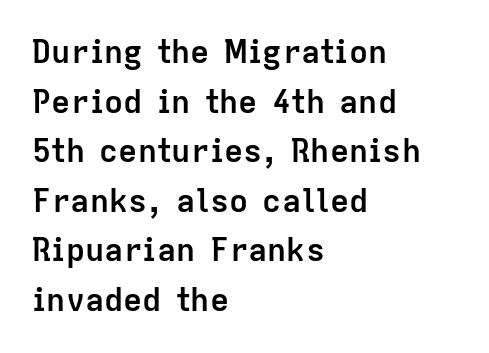
The image shows 32 px semibold sans-serif type, upright; set left-aligned, normal line spacing (1.55x), normal letter spacing, not underlined; low stroke contrast and a medium x-height.
